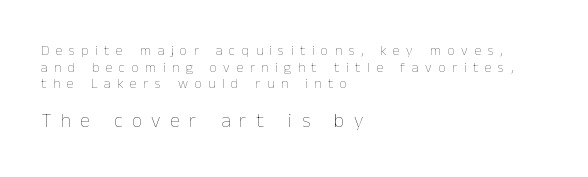
Teacher's note: observe the even left margin — that is flush-left alignment. The letters are spread apart with noticeably loose tracking. Only glyphs here, with clear space below each row. Weight: not bold — regular or lighter. The lower block of text is set noticeably larger than the block above it. Quick note: not italic, upright.
